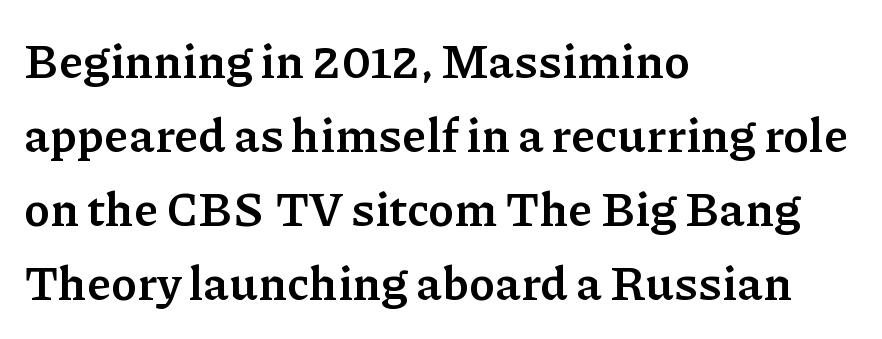
{"serif": "yes", "italic": "no", "bold": "yes", "weight": "semibold", "width": "normal", "stroke_contrast": "low", "x_height": "medium", "monospaced": "no", "underline": "no", "align": "left", "line_spacing": "normal", "line_spacing_ratio": 1.54, "letter_spacing": "normal", "letter_spacing_em": 0.0, "glyph_px": 48}
